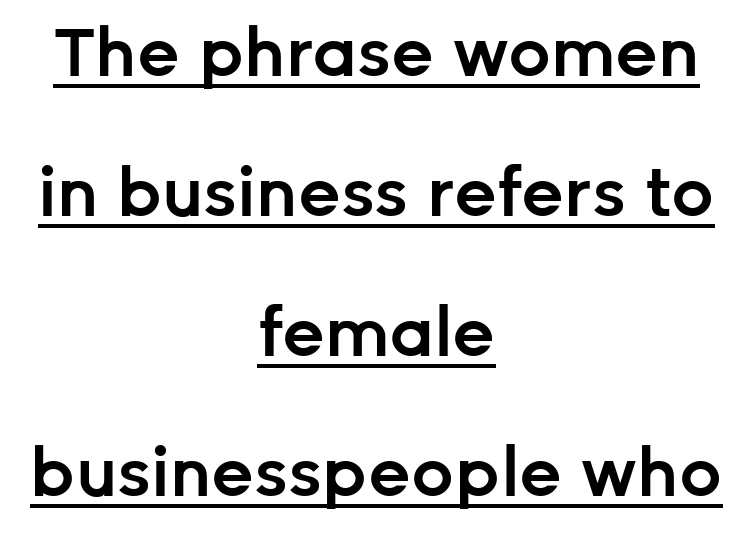
The image shows 67 px semibold sans-serif type, upright; set centered, loose line spacing (2.09x), normal letter spacing, underlined; low stroke contrast and a medium x-height.
